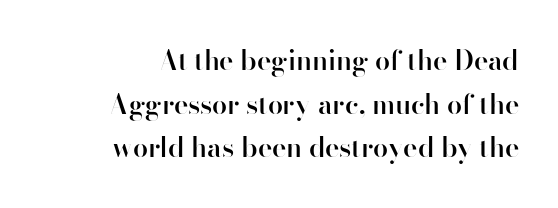
{"italic": "no", "bold": "semi", "underline": "no", "align": "right", "line_spacing": "normal", "line_spacing_ratio": 1.62, "letter_spacing": "normal", "letter_spacing_em": 0.0, "glyph_px": 27}
